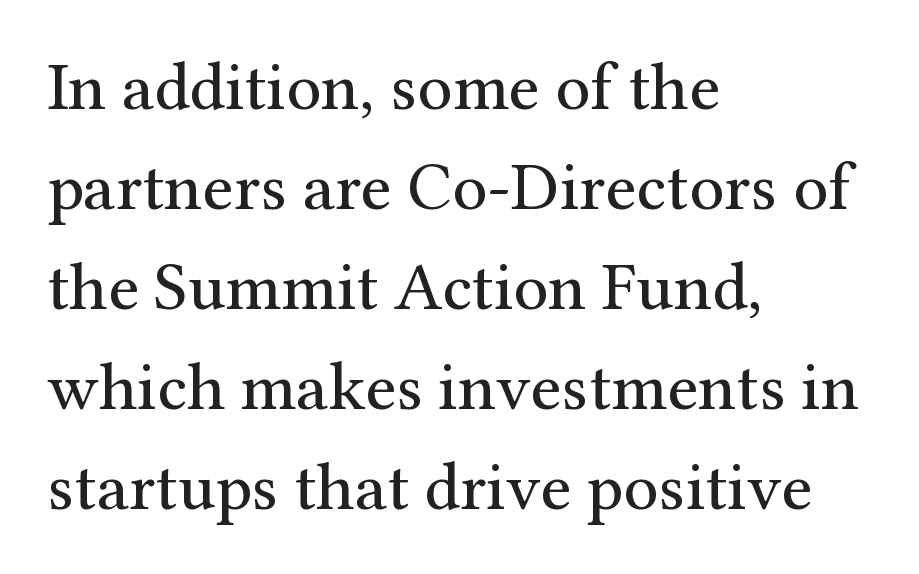
Small tapered or slab feet sit at the stroke ends, so this counts as serif. Honestly, the letter spacing is just normal — you wouldn't notice it. The space between consecutive lines is moderate. Do the letters lean? They stand straight. Alignment: flush left.
